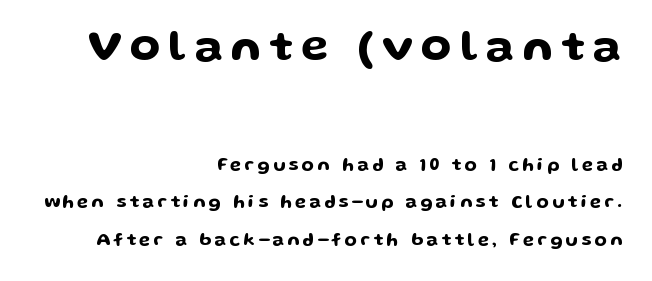
Descenders hang freely into open space. Horizontal alignment here is rightward, an uncommon choice for prose. Character widths vary here, with narrow letters taking less room than wide ones. Letterform terminals end flat and unadorned throughout the passage. Upright lettering throughout. Visually, the top section dominates because its glyphs are scaled up.
